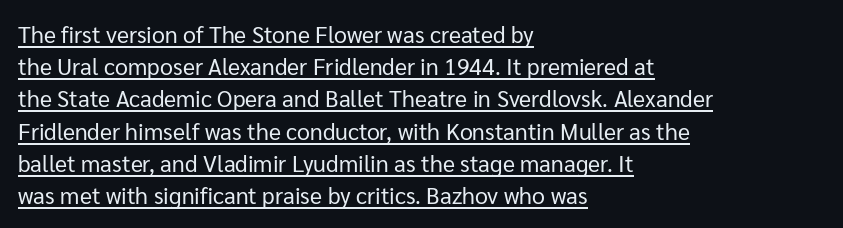
{"italic": "no", "bold": "no", "underline": "yes", "align": "left", "line_spacing": "normal", "line_spacing_ratio": 1.4, "letter_spacing": "normal", "letter_spacing_em": 0.0, "glyph_px": 23}
